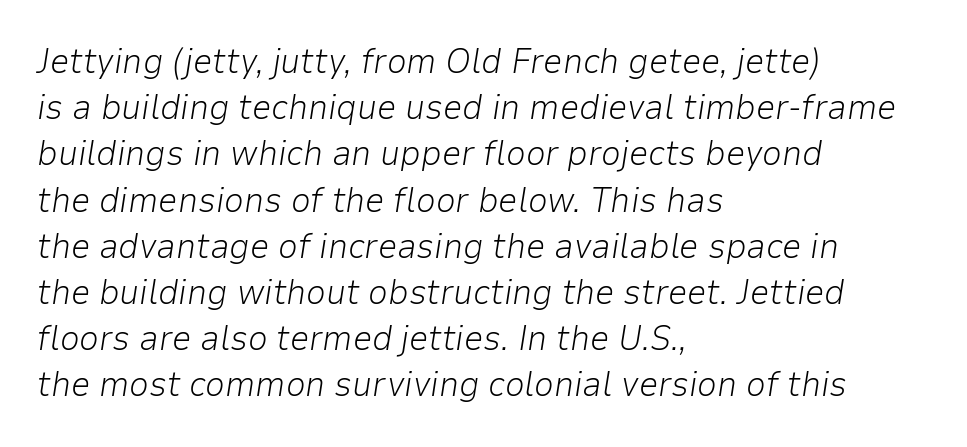
Q: Is the text bold? A: No.
Q: Is the text italic (slanted)? A: Yes, it leans right by about 9 degrees.
Q: Is the text underlined? A: No.
Q: How is the paragraph aligned? A: Left-aligned.
Q: Is the spacing between letters normal or unusually wide? A: Normal.
Q: Is the spacing between lines tight, normal or loose? A: Normal.
Q: Width (condensed, normal, or wide)? A: Normal.
Q: Stroke contrast? A: Low.
Q: x-height? A: Medium.
Q: Monospaced? A: No.
